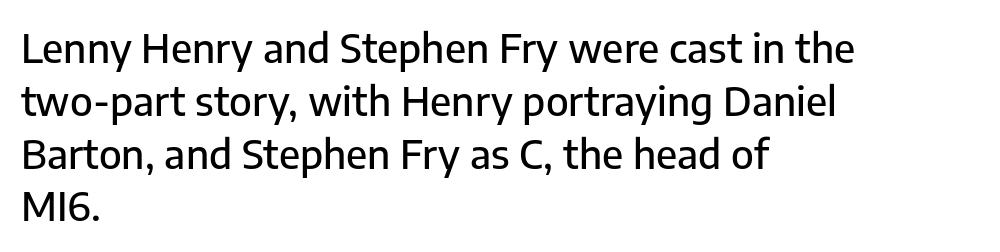
Evenly set lines give the paragraph a standard silhouette. Just letters on the line, the space beneath them empty. Serif or sans? Sans — the stroke terminals are bare. Students, note that the glyphs here touch the page at normal intervals.
